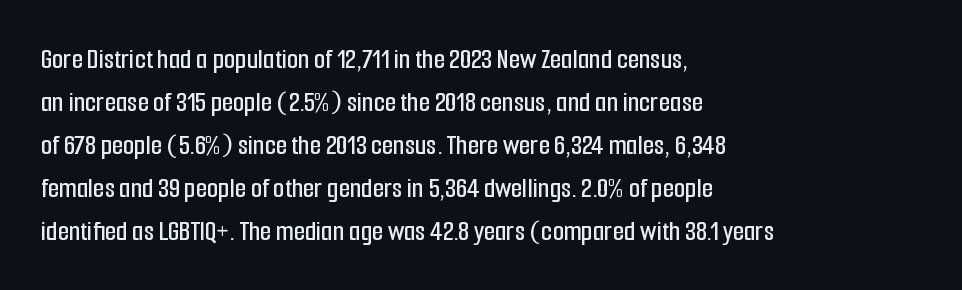
The letters stand straight up with perfectly vertical stems. Casual observation: everything's shoved over to the left. Descenders hang freely into open space. Vertical spacing — default.
